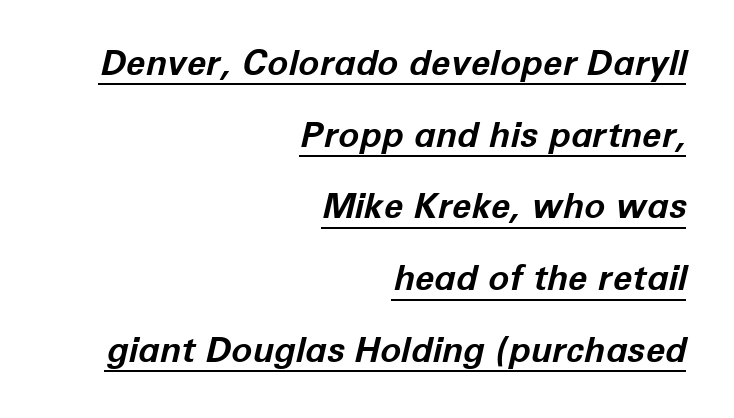
The words here are underlined. The rendering uses natural spacing where letterforms have individual widths. The passage shown stacks its lines with a broad gap. Strong, thick strokes mark this as bold type.
